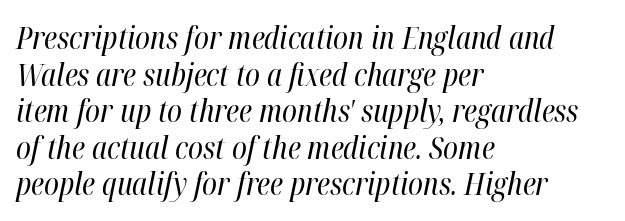
{"italic": "yes", "lean": "right", "slant_degrees": 12, "bold": "no", "weight": "regular", "width": "condensed", "stroke_contrast": "high", "x_height": "medium", "monospaced": "no", "underline": "no", "align": "left", "line_spacing_ratio": 1.22, "letter_spacing": "normal", "letter_spacing_em": 0.0, "glyph_px": 30}
